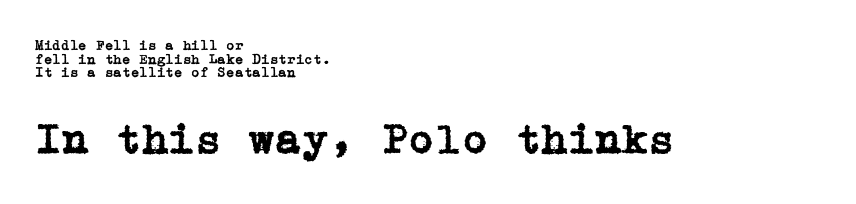
{"serif": "yes", "italic": "no", "width": "normal", "stroke_contrast": "low", "x_height": "medium", "underline": "no", "align": "left", "line_spacing": "tight", "line_spacing_ratio": 0.97, "letter_spacing": "normal", "letter_spacing_em": 0.0, "larger_block": "second", "size_ratio": 3.07, "glyph_px": 43}
